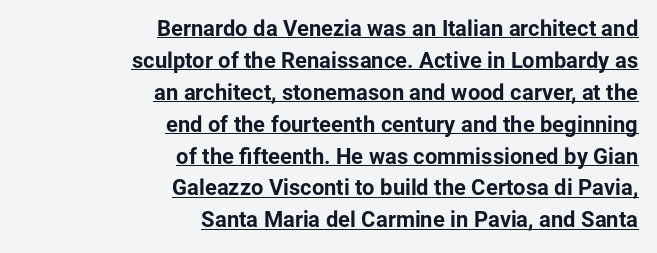
{"italic": "no", "bold": "yes", "underline": "yes", "align": "right", "line_spacing": "normal", "line_spacing_ratio": 1.45, "letter_spacing": "normal", "letter_spacing_em": 0.0, "glyph_px": 22}
